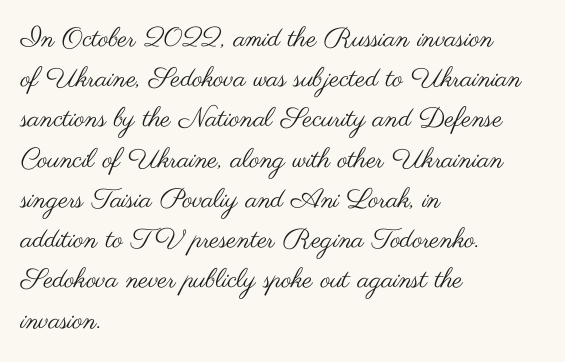
Q: Is the text bold? A: No.
Q: Is the text italic (slanted)? A: Yes.
Q: Is the text underlined? A: No.
Q: How is the paragraph aligned? A: Left-aligned.
Q: Is the spacing between letters normal or unusually wide? A: Normal.
Q: Is the spacing between lines tight, normal or loose? A: Normal.
